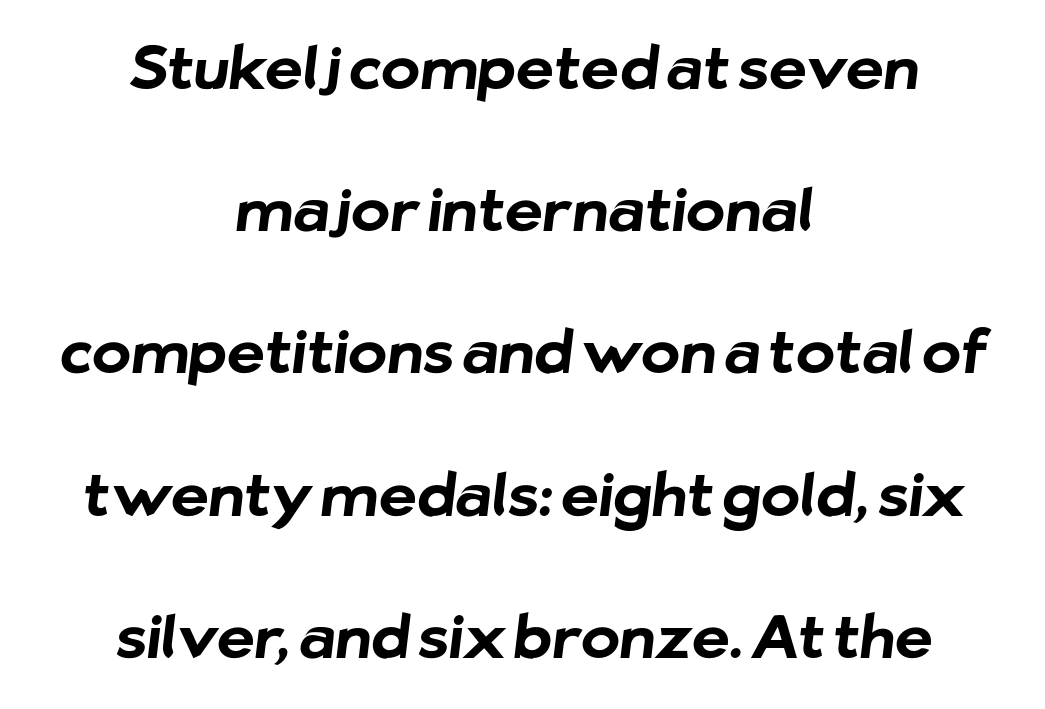
Q: Is the text bold? A: Yes.
Q: Is the typeface a serif or a sans-serif typeface? A: Sans-serif.
Q: Is the text underlined? A: No.
Q: How is the paragraph aligned? A: Centered.
Q: Is the spacing between letters normal or unusually wide? A: Normal.
Q: Is the spacing between lines tight, normal or loose? A: Loose.
Q: Width (condensed, normal, or wide)? A: Normal.
Q: Stroke contrast? A: Low.
Q: x-height? A: Medium.
Q: Monospaced? A: No.
